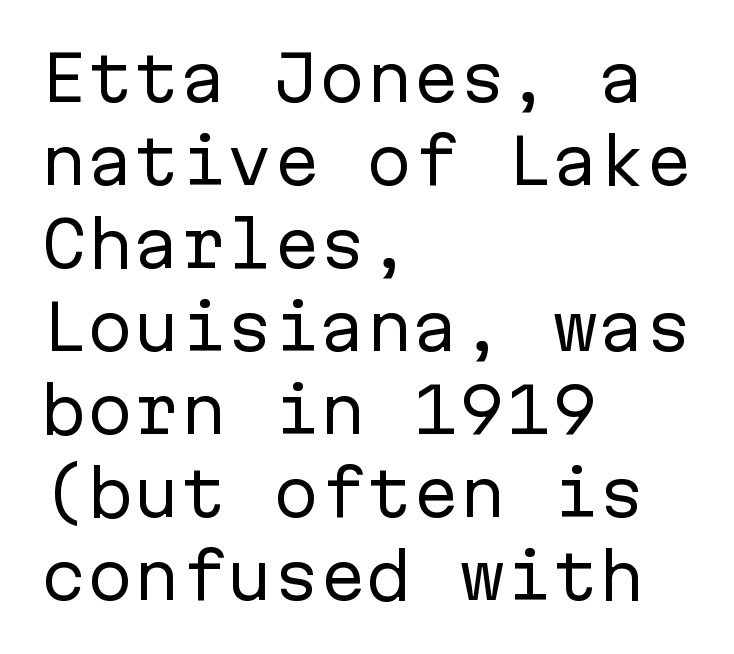
The image shows 62 px regular-weight sans-serif type, upright, monospaced; set left-aligned, normal line spacing (1.34x), normal letter spacing, not underlined; low stroke contrast and a medium x-height.
